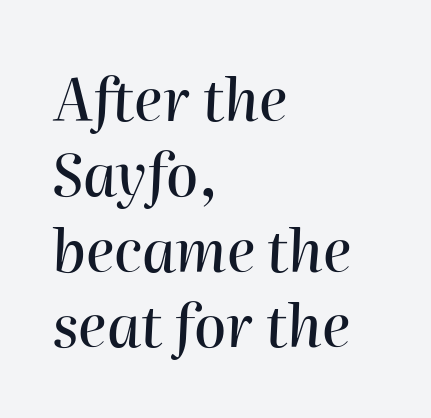
Q: Is the text italic (slanted)? A: Yes, it leans right by about 2 degrees.
Q: Is the text underlined? A: No.
Q: How is the paragraph aligned? A: Left-aligned.
Q: Is the spacing between letters normal or unusually wide? A: Normal.
Q: Is the spacing between lines tight, normal or loose? A: Normal.
Q: Width (condensed, normal, or wide)? A: Normal.
Q: Stroke contrast? A: High.
Q: x-height? A: Medium.
Q: Monospaced? A: No.
